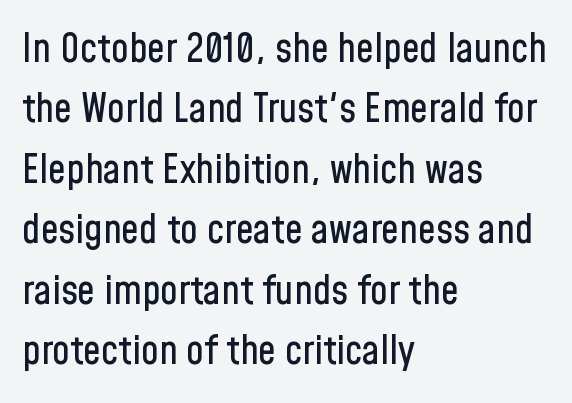
Q: Is the text italic (slanted)? A: No, it is upright.
Q: Is the typeface a serif or a sans-serif typeface? A: Sans-serif.
Q: Is the text underlined? A: No.
Q: How is the paragraph aligned? A: Left-aligned.
Q: Is the spacing between letters normal or unusually wide? A: Normal.
Q: Is the spacing between lines tight, normal or loose? A: Normal.
Q: Width (condensed, normal, or wide)? A: Condensed.
Q: Stroke contrast? A: Low.
Q: x-height? A: Medium.
Q: Monospaced? A: No.
